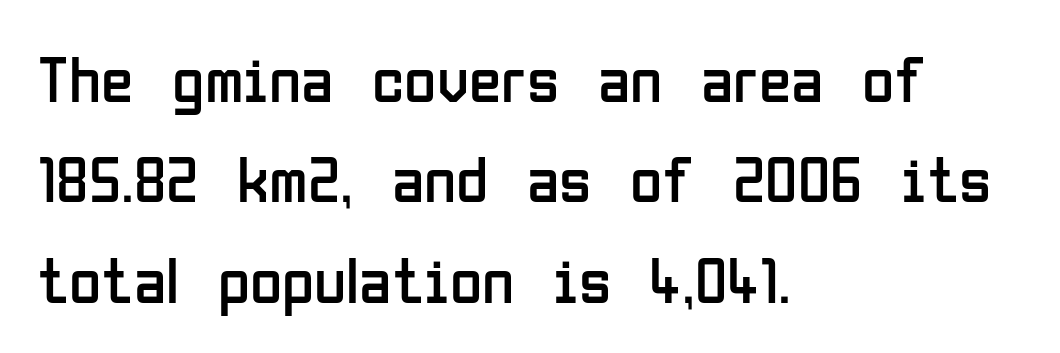
Does the copy run flush right? No — it runs flush left. Nobody drew a line under any word here. The font sits on the lighter half of the weight spectrum, regular included. Posture: vertical. Regarding leading, the lines here are spaced in the standard way.
